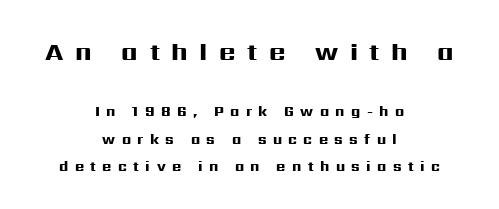
{"italic": "no", "bold": "yes", "underline": "no", "align": "center", "line_spacing": "loose", "line_spacing_ratio": 1.94, "letter_spacing": "wide", "letter_spacing_em": 0.46, "larger_block": "first", "size_ratio": 1.79, "glyph_px": 25}
